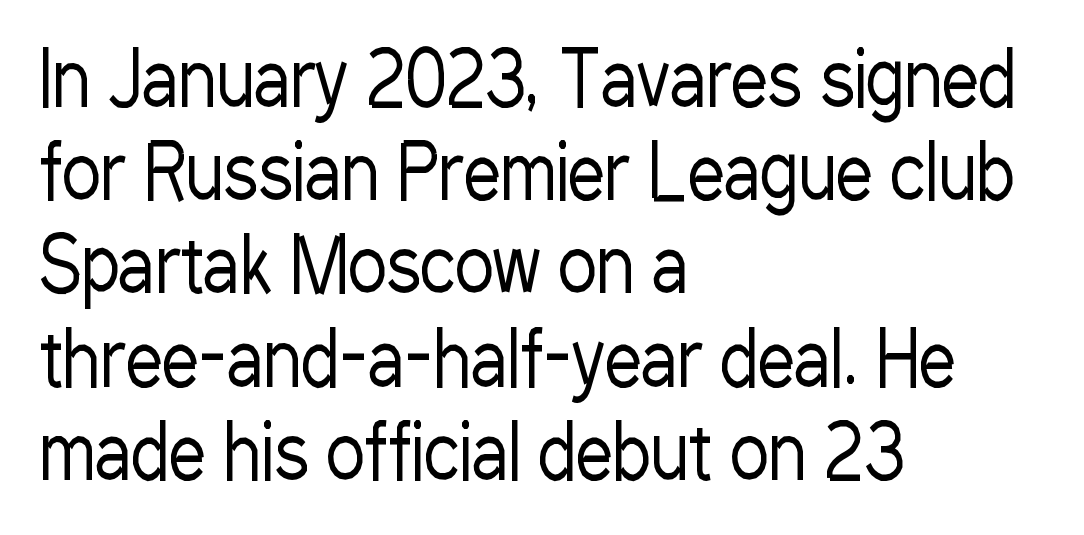
The image shows 74 px regular-weight, condensed sans-serif type, upright; set left-aligned, normal line spacing (1.26x), normal letter spacing, not underlined; low stroke contrast and a medium x-height.
